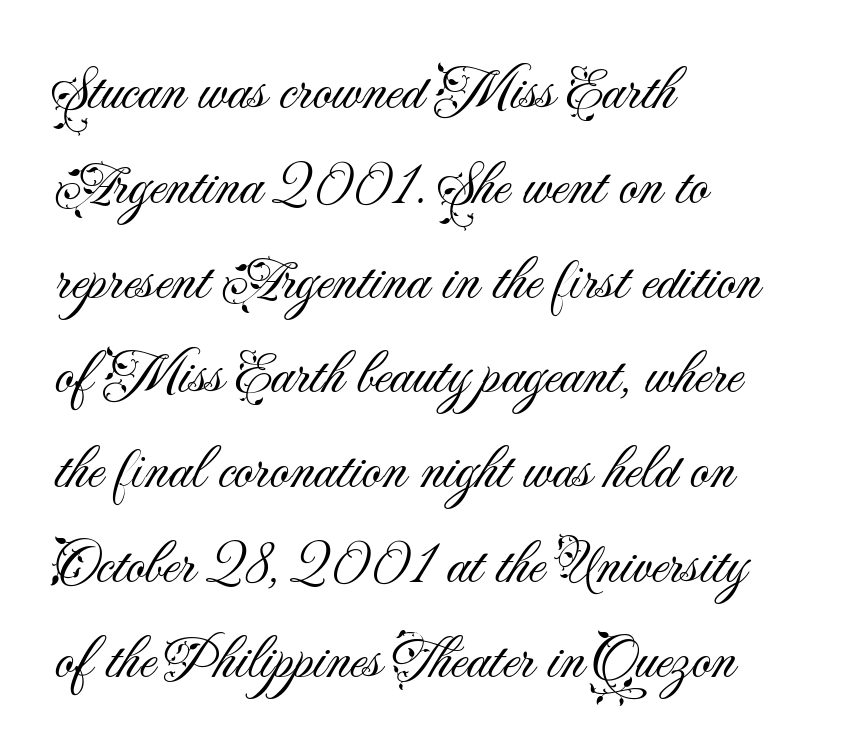
The image shows 60 px light sans-serif type; set left-aligned, normal line spacing (1.58x), normal letter spacing, not underlined; medium stroke contrast and a small x-height.
